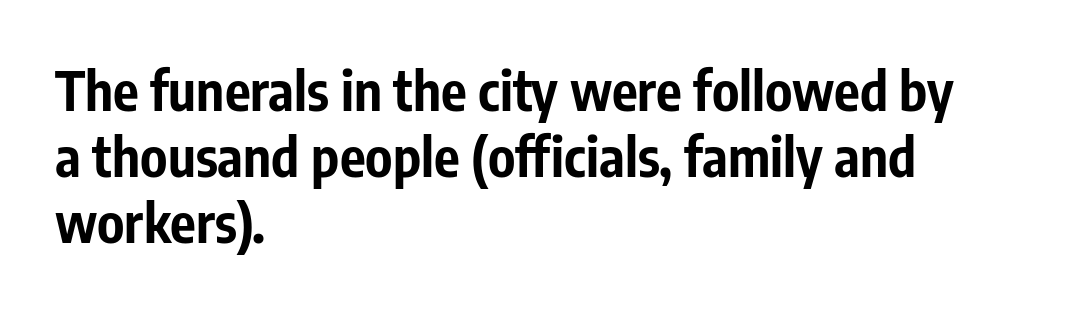
Posture: upright roman. Between one letter and the next there's only the usual sliver of space. Is this a sans? Yes — the strokes have no serifs. A bare baseline throughout the passage. Looks like regular typesetting: each glyph gets only the width it needs. Visually the block forms a straight wall on the left and a jagged coastline on the right.
